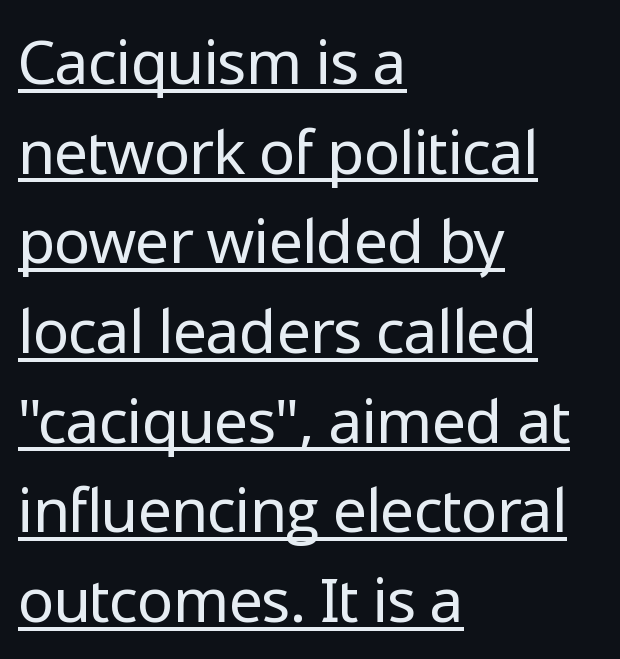
The image shows 61 px regular-weight sans-serif type, upright; set left-aligned, normal line spacing (1.47x), normal letter spacing, underlined; low stroke contrast and a medium x-height.
